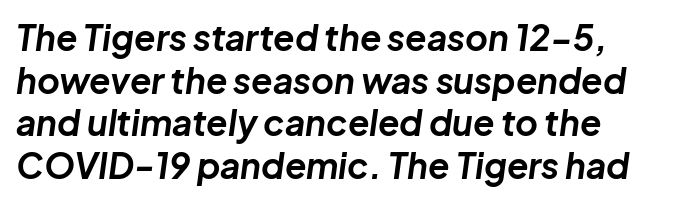
Q: Is the text bold? A: Yes.
Q: Is the text italic (slanted)? A: Yes, it leans right by about 8 degrees.
Q: Is the text underlined? A: No.
Q: Is the spacing between letters normal or unusually wide? A: Normal.
Q: Width (condensed, normal, or wide)? A: Normal.
Q: Stroke contrast? A: Low.
Q: x-height? A: Medium.
Q: Monospaced? A: No.
